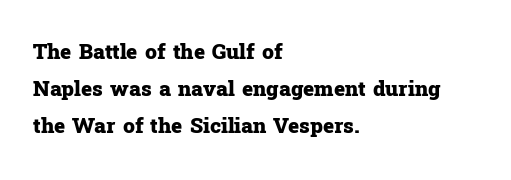
The letters stand straight up with perfectly vertical stems. Alignment: flush left. No word sits above an underline. Typesetter's note: full bold, strokes at maximum text heaviness.
